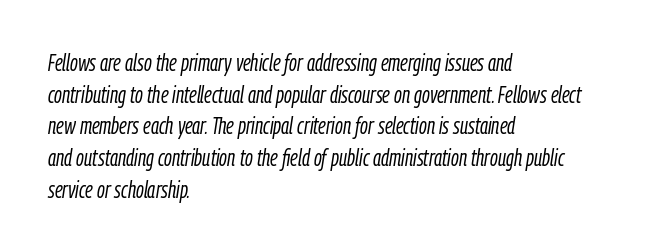
Q: Is the text bold? A: No.
Q: Is the text italic (slanted)? A: Yes, it leans right by about 9 degrees.
Q: Is the text underlined? A: No.
Q: How is the paragraph aligned? A: Left-aligned.
Q: Is the spacing between letters normal or unusually wide? A: Normal.
Q: Is the spacing between lines tight, normal or loose? A: Normal.
